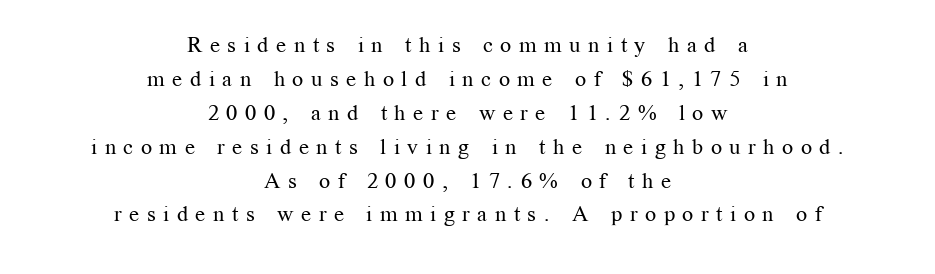
{"italic": "no", "bold": "no", "underline": "no", "align": "center", "line_spacing": "normal", "line_spacing_ratio": 1.54, "letter_spacing": "wide", "letter_spacing_em": 0.34, "glyph_px": 22}
